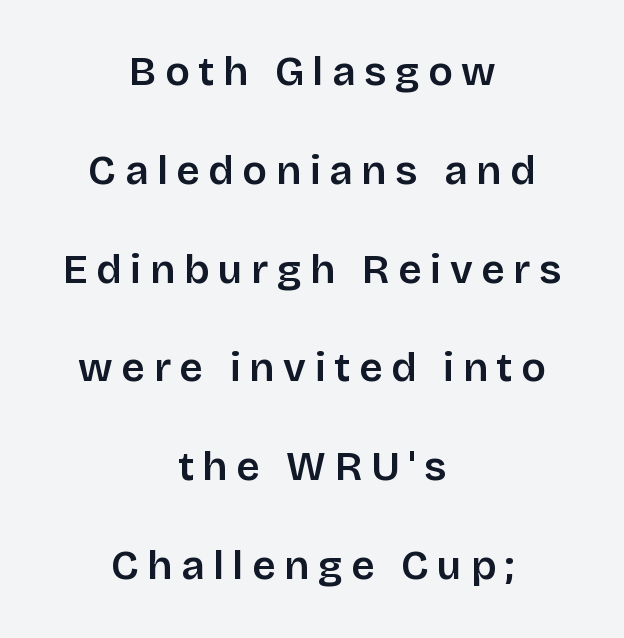
{"serif": "no", "italic": "no", "width": "normal", "stroke_contrast": "low", "x_height": "large", "monospaced": "no", "underline": "no", "align": "center", "line_spacing": "loose", "line_spacing_ratio": 2.41, "letter_spacing": "wide", "letter_spacing_em": 0.21, "glyph_px": 41}
